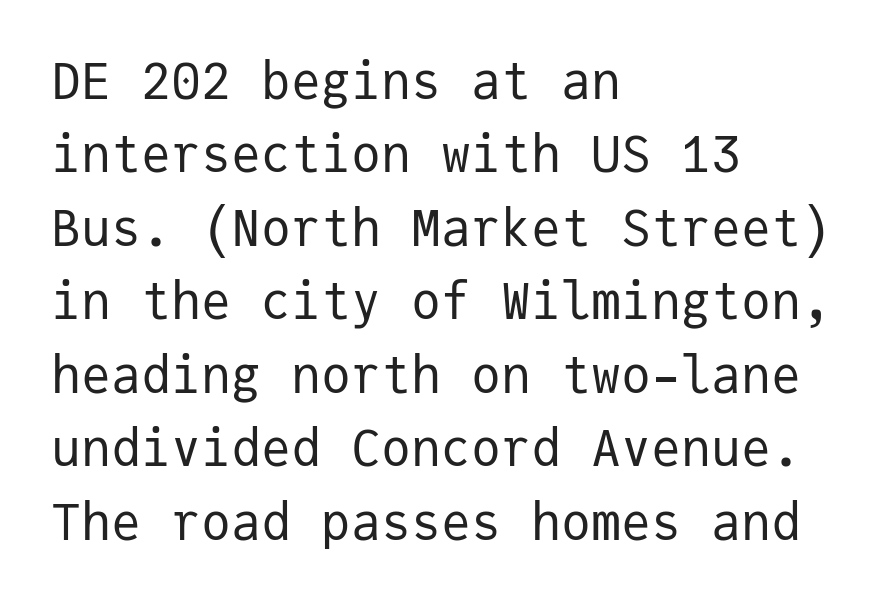
{"serif": "no", "italic": "no", "bold": "no", "weight": "regular", "width": "normal", "stroke_contrast": "low", "x_height": "medium", "monospaced": "yes", "underline": "no", "align": "left", "line_spacing": "normal", "line_spacing_ratio": 1.47, "letter_spacing": "normal", "letter_spacing_em": 0.0, "glyph_px": 50}
